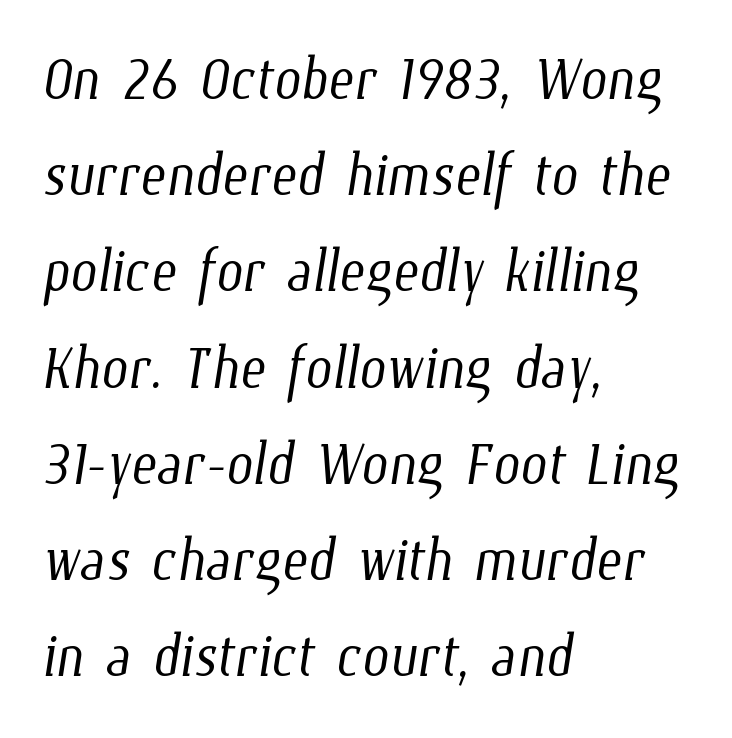
Is there much room between lines? A standard amount, neither cramped nor airy. No letter is thick-stroked: the sample isn't bold. What stands out about the letter spacing? Nothing — it is the standard amount. The zone under the glyphs is completely vacant. These lines are rendered in a variable-pitch font.
